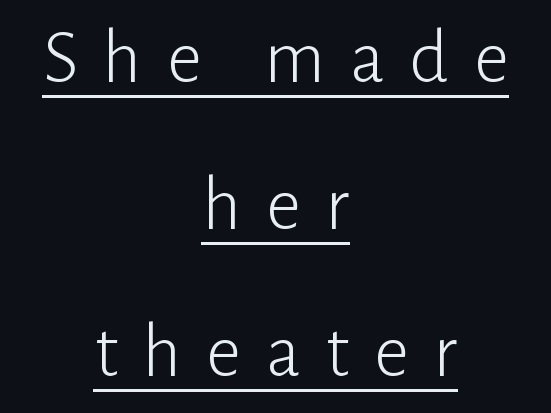
Varying glyph widths throughout — classic text-font behaviour. The letters are spread apart with noticeably loose tracking. The rendering uses the underline text-decoration. Font category for this specimen: sans-serif.
